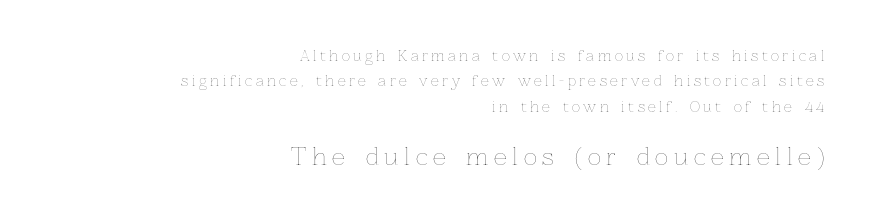
The image shows 23 px text type, upright; set right-aligned, line spacing 1.82x, unusually wide letter spacing (+0.25 em), not underlined; the second (bottom) block is 1.64x larger.
